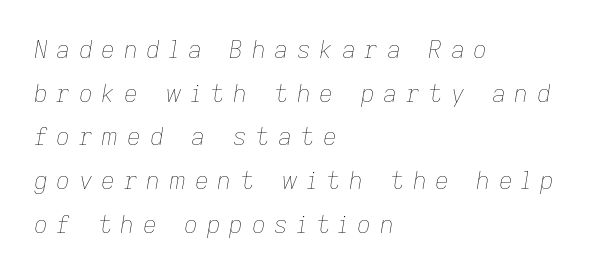
{"italic": "yes", "lean": "right", "slant_degrees": 9, "bold": "no", "underline": "no", "align": "left", "line_spacing_ratio": 1.82, "letter_spacing": "wide", "letter_spacing_em": 0.36, "glyph_px": 24}
